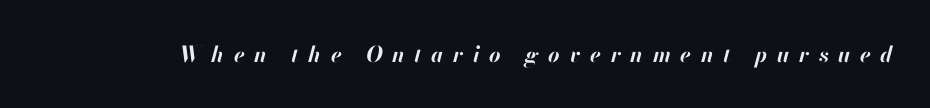
The image shows 22 px bold type, italic (leaning right); set unusually wide letter spacing (+0.43 em), not underlined.
